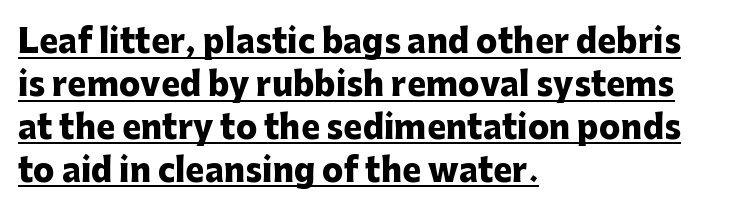
If you drew a line through each stem, it would be perfectly vertical. A classic flush-left, rag-right setting is used for this passage. Proportional: the letters do not fall into vertical columns. Glyph-to-glyph distance matches everyday printed text.
